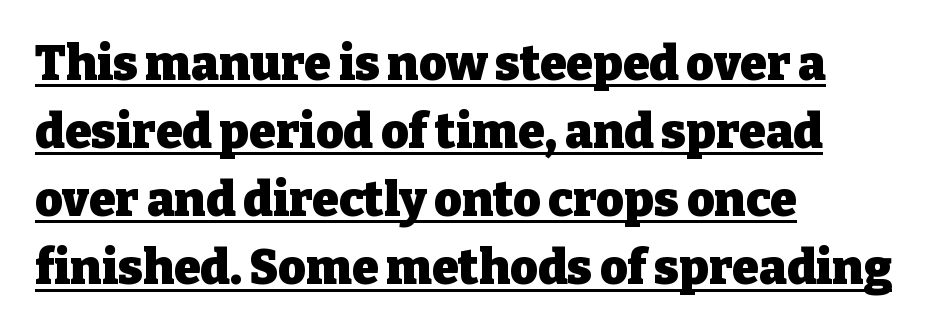
The image shows 48 px heavy serif type, upright; set left-aligned, normal line spacing (1.42x), normal letter spacing, underlined; low stroke contrast and a medium x-height.
